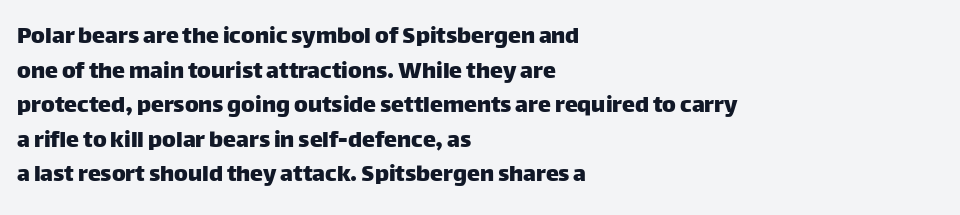
Reading down the block, your eye returns to a fixed left position each line. The line-height multiplier appears to be the usual default. Anything drawn beneath the words? Only blank space. Nope, not italic — everything's standing straight. No extra tracking has been applied to these lines.
